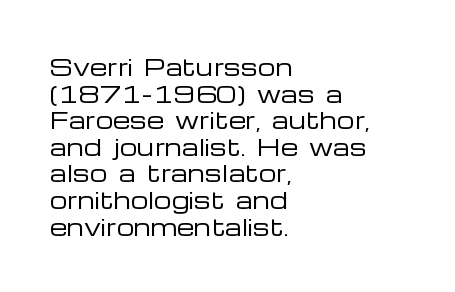
{"italic": "no", "bold": "no", "underline": "no", "align": "left", "line_spacing_ratio": 1.21, "letter_spacing": "normal", "letter_spacing_em": 0.0, "glyph_px": 22}
